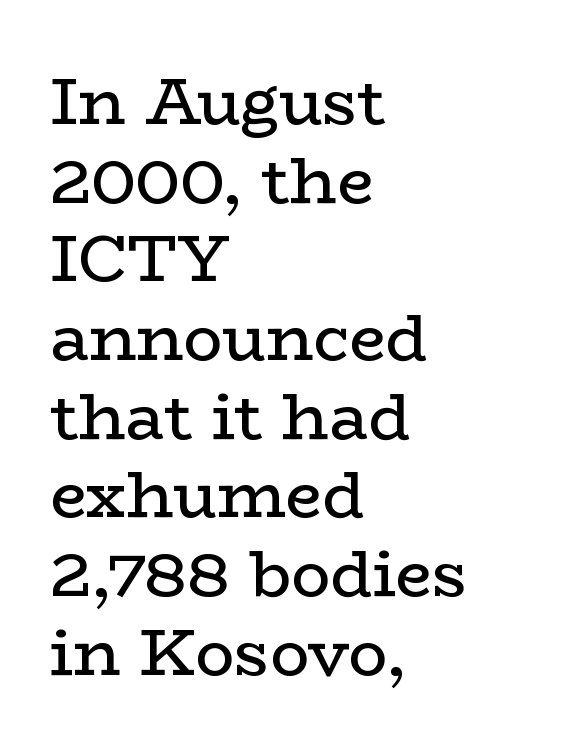
The paragraph shown leans on its left margin. Upright lettering throughout. Each stroke keeps to a modest, everyday thickness or less. The designer went with a serif here, giving each stem small feet. Underline: absent. Looks like regular typesetting: each glyph gets only the width it needs.
